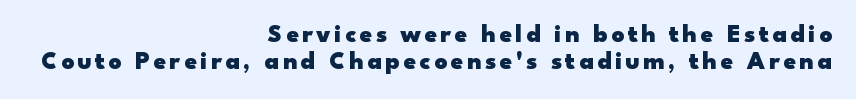
The image shows 25 px bold type, upright; set right-aligned, tight line spacing (1.07x), not underlined.
